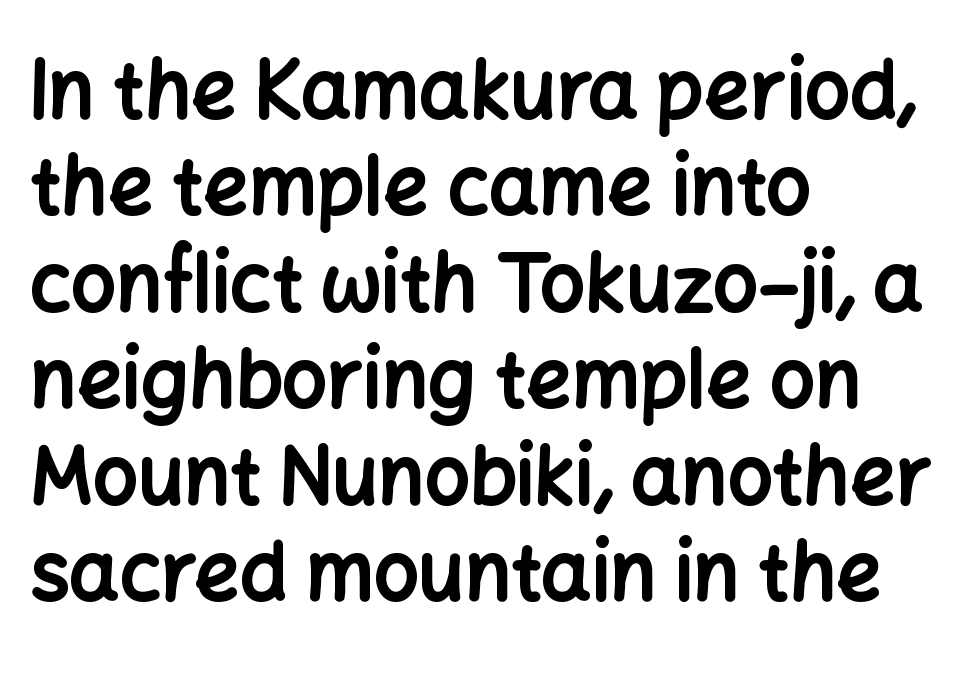
Q: Is the text bold? A: Yes.
Q: Is the text italic (slanted)? A: No, it is upright.
Q: Is the typeface a serif or a sans-serif typeface? A: Sans-serif.
Q: Is the text underlined? A: No.
Q: How is the paragraph aligned? A: Left-aligned.
Q: Is the spacing between letters normal or unusually wide? A: Normal.
Q: Width (condensed, normal, or wide)? A: Normal.
Q: Stroke contrast? A: Low.
Q: x-height? A: Medium.
Q: Monospaced? A: No.
